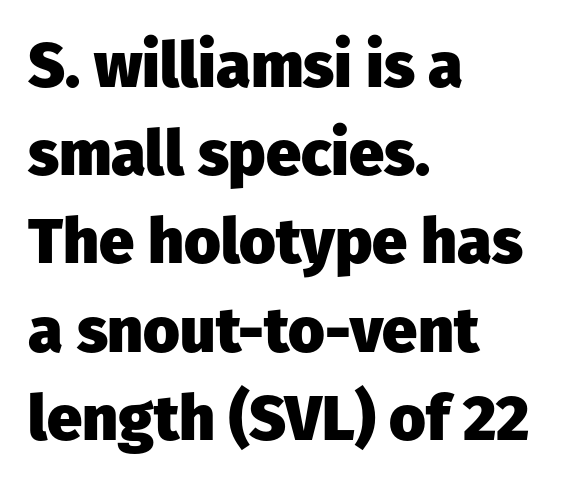
The image shows 63 px heavy sans-serif type, upright; set left-aligned, normal line spacing (1.4x), normal letter spacing, not underlined; low stroke contrast and a medium x-height.
